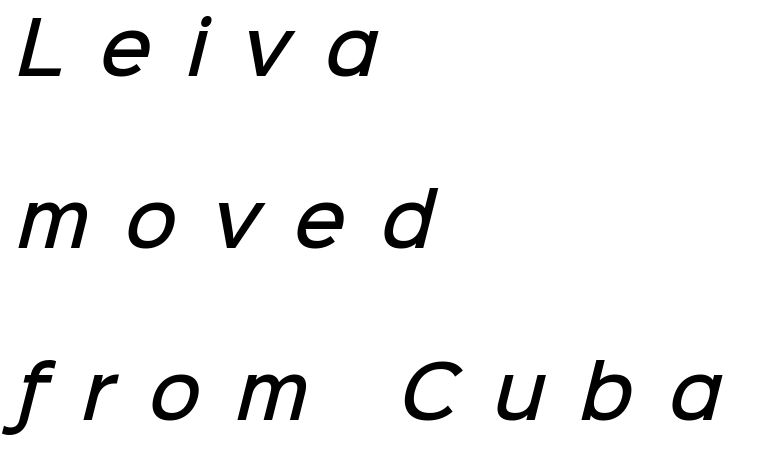
Q: Is the text bold? A: Semi-bold.
Q: Is the typeface a serif or a sans-serif typeface? A: Sans-serif.
Q: Is the text underlined? A: No.
Q: How is the paragraph aligned? A: Left-aligned.
Q: Is the spacing between letters normal or unusually wide? A: Unusually wide.
Q: Is the spacing between lines tight, normal or loose? A: Loose.
Q: Width (condensed, normal, or wide)? A: Normal.
Q: Stroke contrast? A: Low.
Q: x-height? A: Medium.
Q: Monospaced? A: No.
